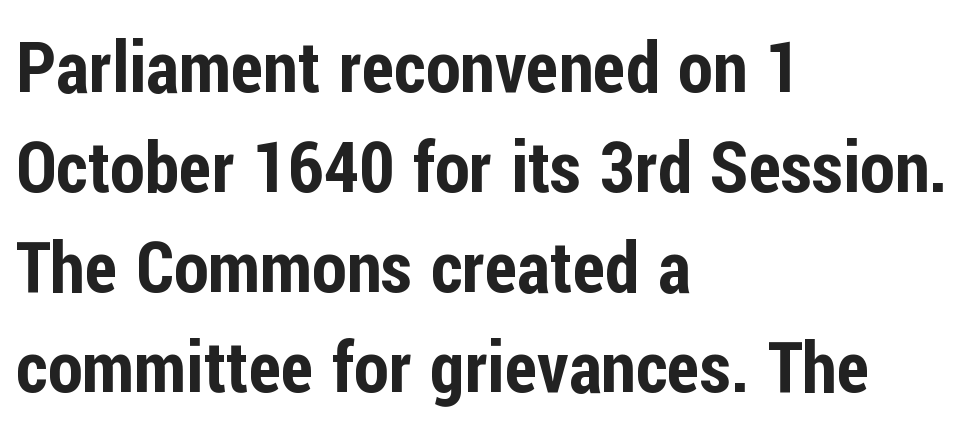
This sample has the flowing, uneven cadence of proportional lettering. A typesetter would call this zero additional tracking. Examine the stroke ends and you'll find no serifs. Each line starts at the same left margin while the right side varies. Notice how descenders clear the ascenders below comfortably — that's standard leading. If you drew a line through each stem, it would be perfectly vertical.
